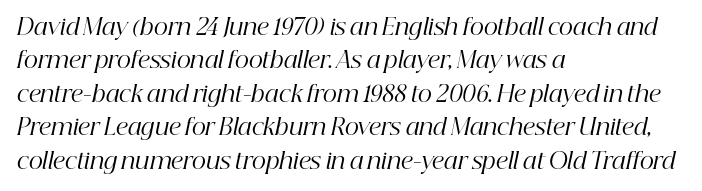
Q: Is the text bold? A: No.
Q: Is the text italic (slanted)? A: Yes, it leans right by about 12 degrees.
Q: Is the text underlined? A: No.
Q: How is the paragraph aligned? A: Left-aligned.
Q: Is the spacing between letters normal or unusually wide? A: Normal.
Q: Is the spacing between lines tight, normal or loose? A: Normal.
